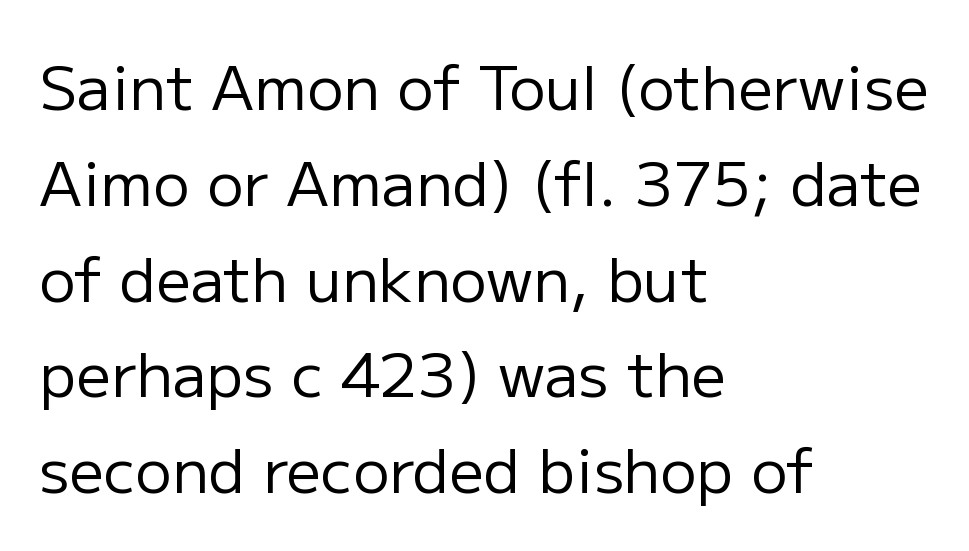
{"serif": "no", "italic": "no", "bold": "no", "weight": "regular", "width": "normal", "stroke_contrast": "low", "x_height": "medium", "monospaced": "no", "underline": "no", "align": "left", "line_spacing": "normal", "line_spacing_ratio": 1.57, "letter_spacing": "normal", "letter_spacing_em": 0.0, "glyph_px": 61}
